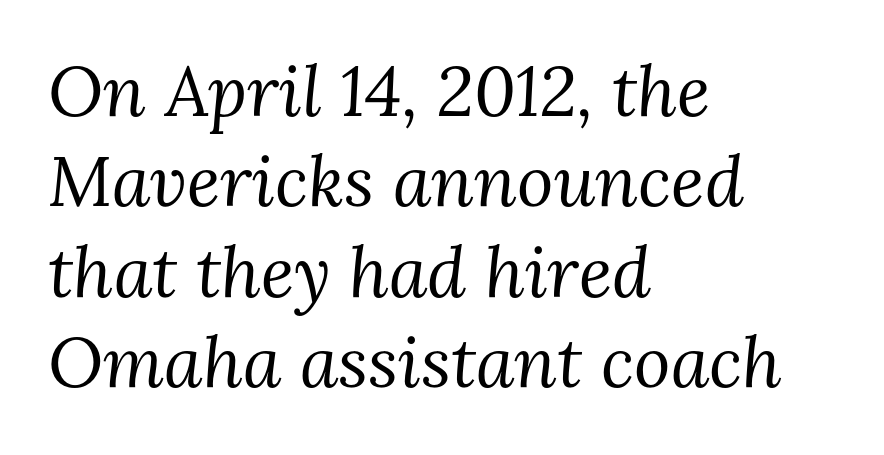
Tracking value appears to be zero — textbook default spacing. The typesetting does not lean heavy: it is not bold. Alignment: flush left. The passage shown is typed in a proportional face where columns would drift. No word sits above an underline. The rows are spaced the way most documents space them.
